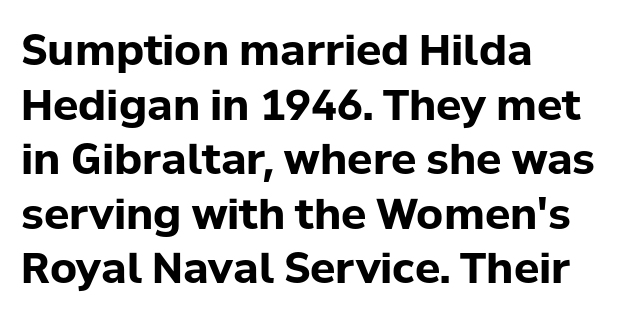
{"serif": "no", "italic": "no", "bold": "yes", "weight": "bold", "width": "normal", "stroke_contrast": "low", "x_height": "medium", "monospaced": "no", "underline": "no", "align": "left", "line_spacing": "normal", "line_spacing_ratio": 1.3, "letter_spacing": "normal", "letter_spacing_em": 0.0, "glyph_px": 42}
